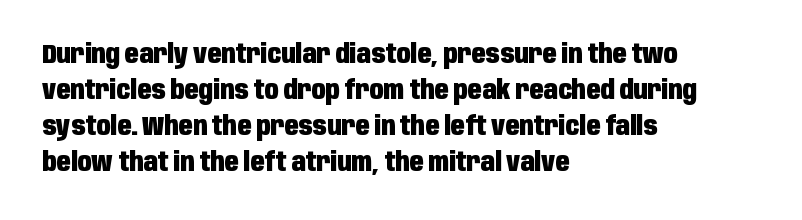
{"italic": "no", "bold": "yes", "underline": "no", "align": "left", "line_spacing": "normal", "line_spacing_ratio": 1.38, "letter_spacing": "normal", "letter_spacing_em": 0.0, "glyph_px": 26}
